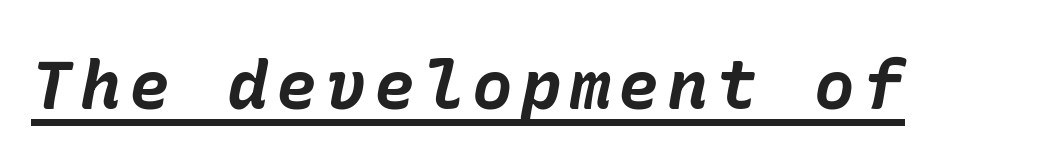
Q: Is the text bold? A: Yes.
Q: Is the text italic (slanted)? A: Yes, it leans right by about 10 degrees.
Q: Is the text underlined? A: Yes.
Q: Width (condensed, normal, or wide)? A: Normal.
Q: Stroke contrast? A: Low.
Q: x-height? A: Medium.
